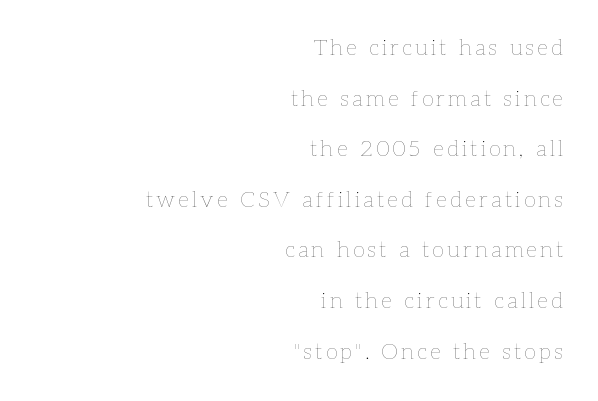
Q: Is the text bold? A: No.
Q: Is the text italic (slanted)? A: No, it is upright.
Q: Is the text underlined? A: No.
Q: How is the paragraph aligned? A: Right-aligned.
Q: Is the spacing between lines tight, normal or loose? A: Loose.
